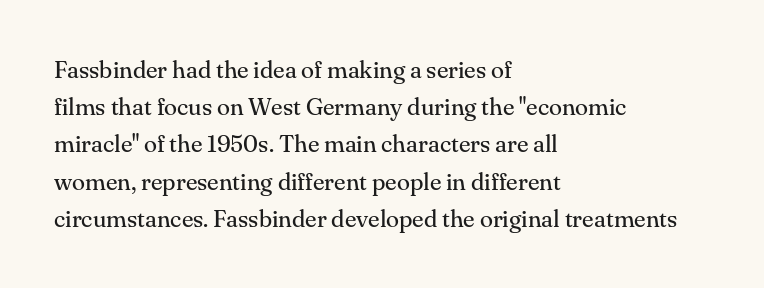
Ordinary non-slanted type is in use. This sample uses plain, unmodified letter spacing. Has an underline been added? It has not. The designer left line spacing at the default. The cut favours lightness, reaching ordinary text weight at its darkest. Layout note: lines flush left.
